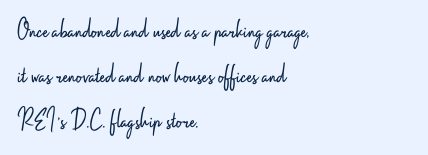
Q: Is the text bold? A: No.
Q: Is the text italic (slanted)? A: Yes.
Q: Is the typeface a serif or a sans-serif typeface? A: Sans-serif.
Q: Is the text underlined? A: No.
Q: How is the paragraph aligned? A: Left-aligned.
Q: Is the spacing between letters normal or unusually wide? A: Normal.
Q: Is the spacing between lines tight, normal or loose? A: Normal.
Q: Width (condensed, normal, or wide)? A: Condensed.
Q: Stroke contrast? A: Low.
Q: x-height? A: Small.
Q: Monospaced? A: No.
